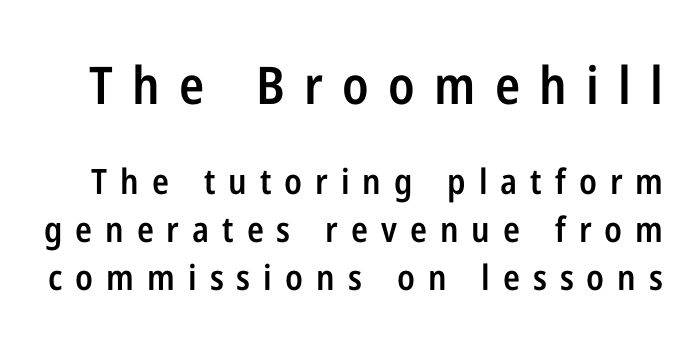
The face used here is a sans, in the tradition of grotesques and geometrics. Here the designer chose a conventional face with non-uniform glyph widths. As a designer I'd log this as weight 600, semibold. Reading down the column, the eye jumps a familiar distance to each next line. You could only call the tracking loose — the letters float apart. Every stem runs plumb, perpendicular to the baseline.
